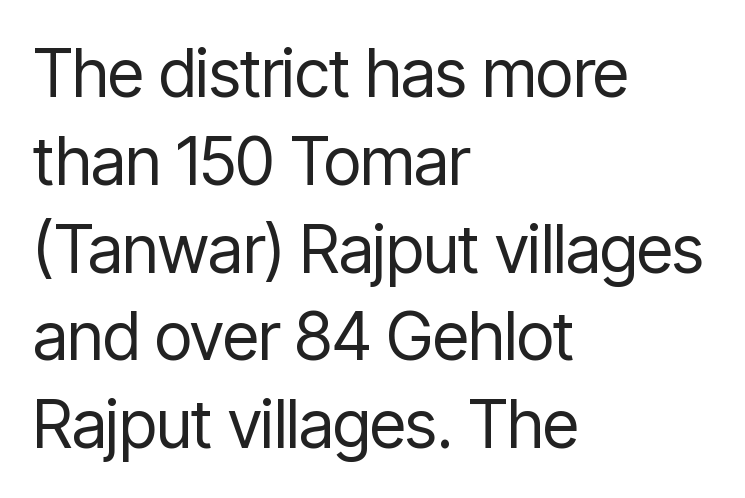
{"serif": "no", "italic": "no", "bold": "no", "weight": "regular", "width": "condensed", "stroke_contrast": "low", "x_height": "medium", "monospaced": "no", "underline": "no", "align": "left", "line_spacing": "normal", "line_spacing_ratio": 1.33, "letter_spacing": "normal", "letter_spacing_em": 0.0, "glyph_px": 66}
